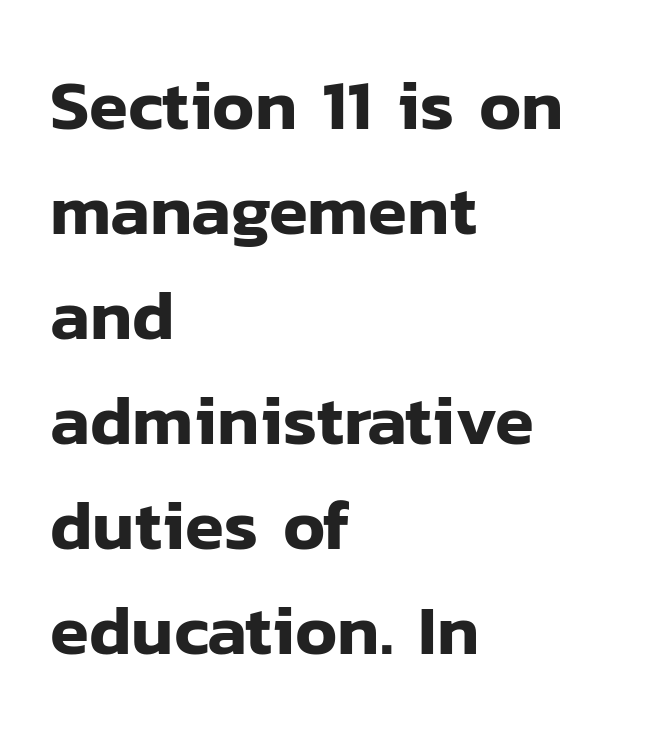
The font's upright variant was chosen for this text. You could not count columns in this text — the font is proportionally spaced. This block has exactly the height ordinary leading produces. Regarding serifs, this sample does without them. You could call the tracking neutral — neither tight nor loose. Layout note: lines flush left.
